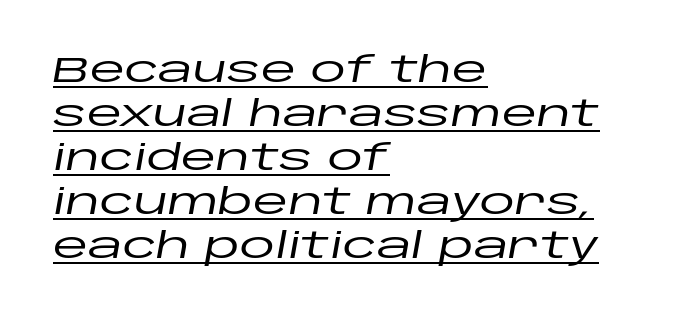
The image shows 36 px wide type, italic (leaning right); set left-aligned, line spacing 1.22x, normal letter spacing, underlined; low stroke contrast and a large x-height.
